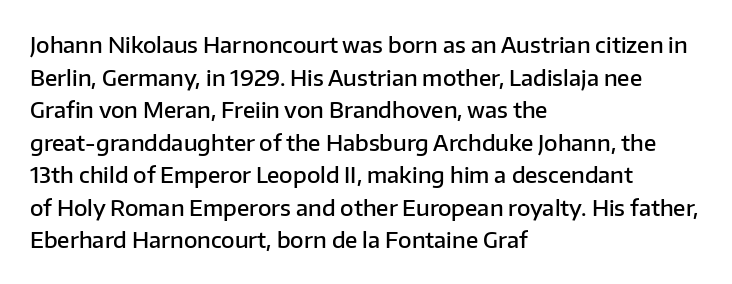
Q: Is the text bold? A: Semi-bold.
Q: Is the text italic (slanted)? A: No, it is upright.
Q: Is the text underlined? A: No.
Q: How is the paragraph aligned? A: Left-aligned.
Q: Is the spacing between letters normal or unusually wide? A: Normal.
Q: Is the spacing between lines tight, normal or loose? A: Normal.
